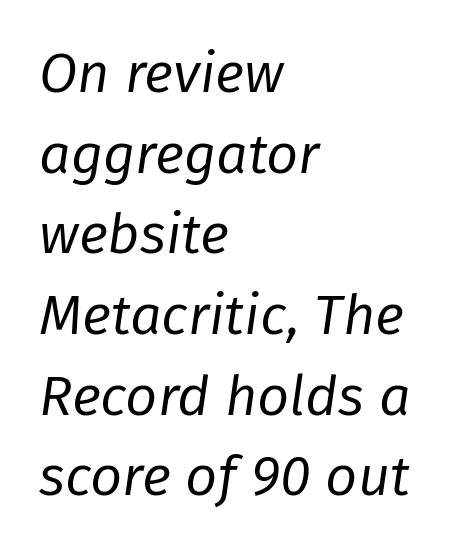
{"italic": "yes", "lean": "right", "slant_degrees": 8, "bold": "no", "weight": "regular", "width": "normal", "stroke_contrast": "low", "x_height": "medium", "monospaced": "no", "underline": "no", "align": "left", "line_spacing": "normal", "line_spacing_ratio": 1.44, "letter_spacing": "normal", "letter_spacing_em": 0.0, "glyph_px": 56}
